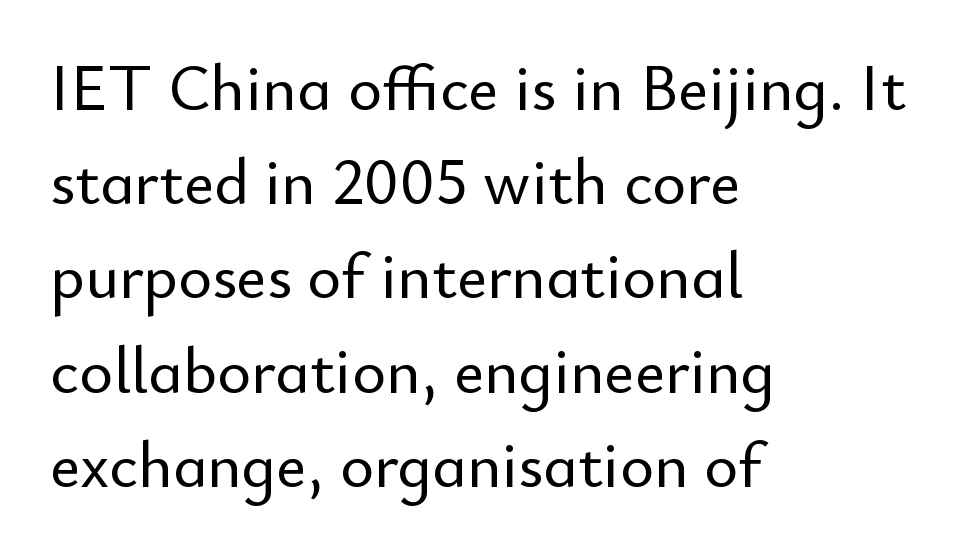
The rendering uses a moderate line-height, typical for paragraphs. Alignment: flush left. The axis of the letterforms is exactly vertical. The letterforms sit shoulder to shoulder at normal distance.
